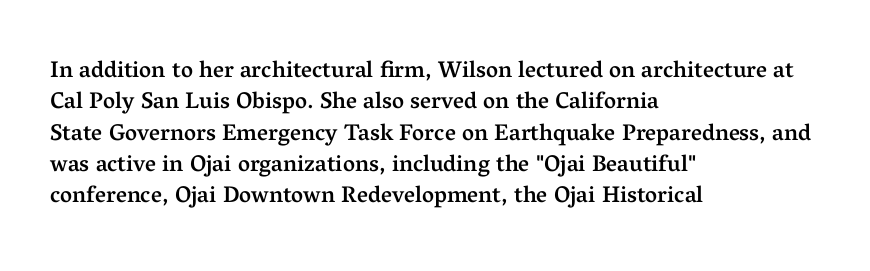
Q: Is the text bold? A: Semi-bold.
Q: Is the text italic (slanted)? A: No, it is upright.
Q: Is the text underlined? A: No.
Q: How is the paragraph aligned? A: Left-aligned.
Q: Is the spacing between letters normal or unusually wide? A: Normal.
Q: Is the spacing between lines tight, normal or loose? A: Normal.
